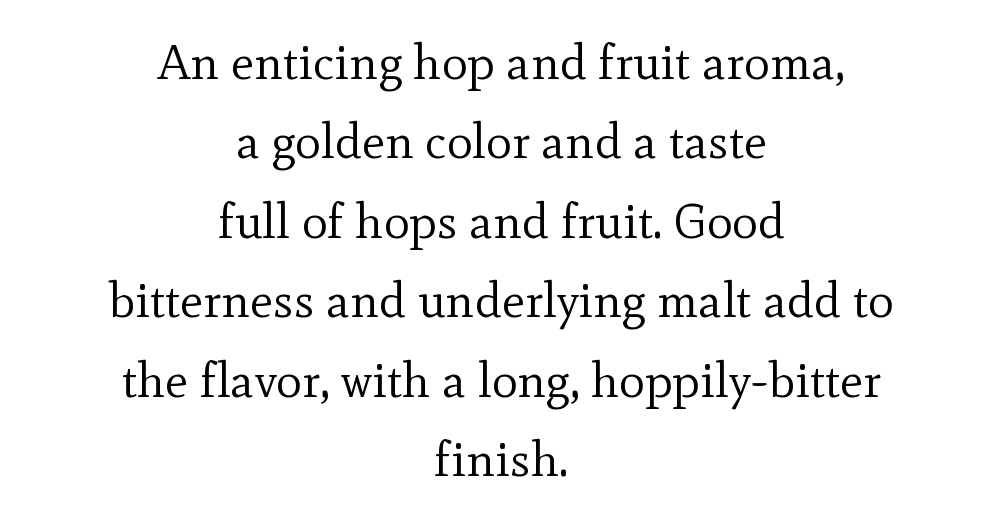
{"serif": "yes", "italic": "no", "bold": "no", "weight": "regular", "width": "normal", "x_height": "small", "monospaced": "no", "underline": "no", "align": "center", "line_spacing": "normal", "line_spacing_ratio": 1.62, "letter_spacing": "normal", "letter_spacing_em": 0.0, "glyph_px": 49}
